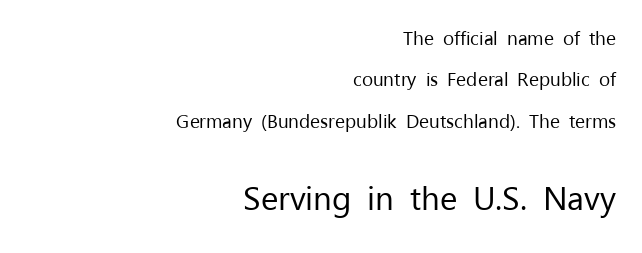
{"serif": "no", "italic": "no", "bold": "no", "weight": "regular", "width": "normal", "stroke_contrast": "low", "x_height": "medium", "monospaced": "no", "underline": "no", "align": "right", "line_spacing": "loose", "line_spacing_ratio": 2.18, "letter_spacing": "normal", "letter_spacing_em": 0.0, "larger_block": "second", "size_ratio": 1.74, "glyph_px": 33}
